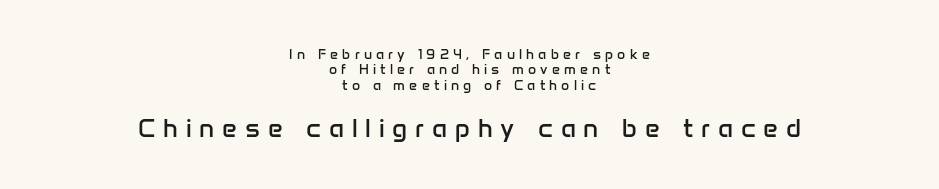
Of the two passages, the one underneath uses the larger point size. Plain, unruled lines of type. Tracking here is generous; glyphs stand well apart from one another. The letters stand upright; this is a roman face. The letterforms sit at book weight or below.
